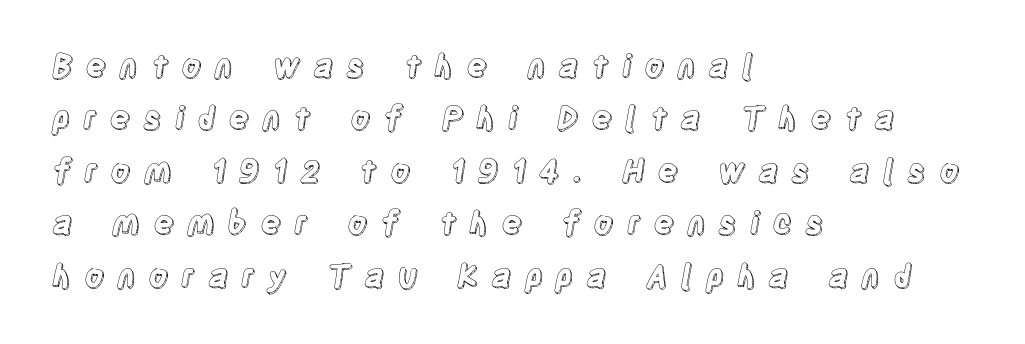
Horizontal alignment here is leftward, the default for most running prose. Tracking value appears strongly positive — letters spread wide. Leading: standard. The rendering uses natural spacing where letterforms have individual widths.
